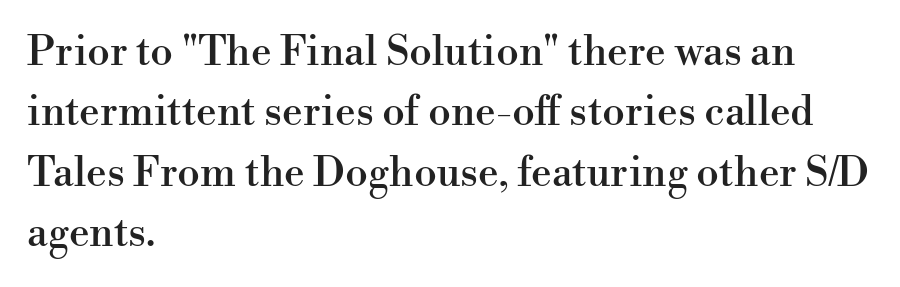
Bare-footed words on every line. The face used here is proportionally spaced, like ordinary book or web type. The axis of the letterforms is exactly vertical. The horizontal fit of the characters is conventional and even.
